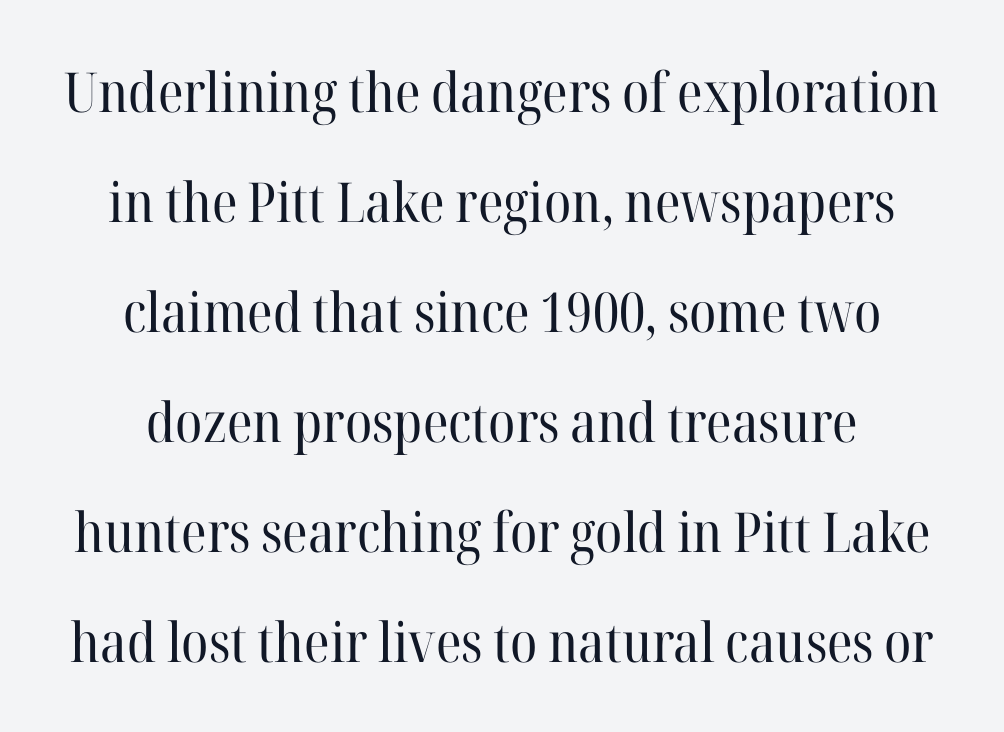
Honestly, the letter spacing is just normal — you wouldn't notice it. Note: serifs present on the glyphs. A light-to-regular cut is what we see here. Ordinary non-slanted type is in use. Underlining? Definitely not there. These lines stand farther apart than default settings would place them.
